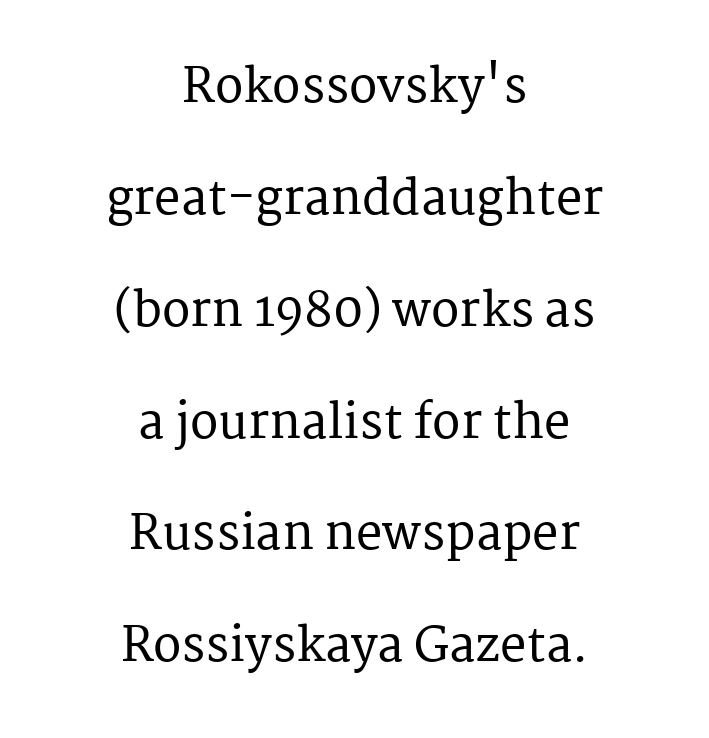
Q: Is the text italic (slanted)? A: No, it is upright.
Q: Is the typeface a serif or a sans-serif typeface? A: Serif.
Q: Is the text underlined? A: No.
Q: How is the paragraph aligned? A: Centered.
Q: Is the spacing between letters normal or unusually wide? A: Normal.
Q: Is the spacing between lines tight, normal or loose? A: Loose.
Q: Width (condensed, normal, or wide)? A: Normal.
Q: Stroke contrast? A: Medium.
Q: x-height? A: Medium.
Q: Monospaced? A: No.
